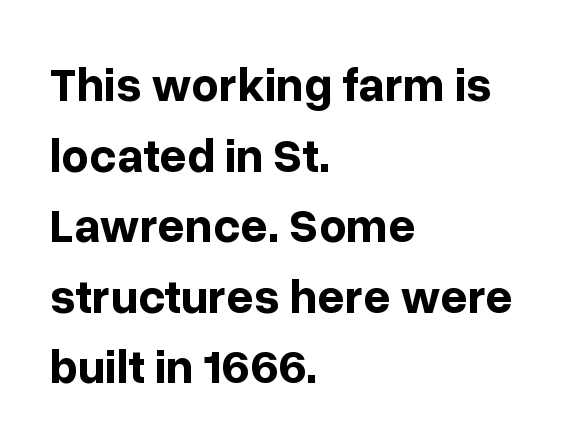
The leading is moderate, giving the passage an even texture. Observe the ordinary spacing: letters are neighbours, not strangers. You can tell from the bare stems that sans-serif type was used. The face used here is proportionally spaced, like ordinary book or web type. Every row of glyphs begins at an identical x-position on the left. Every stem runs plumb, perpendicular to the baseline.
